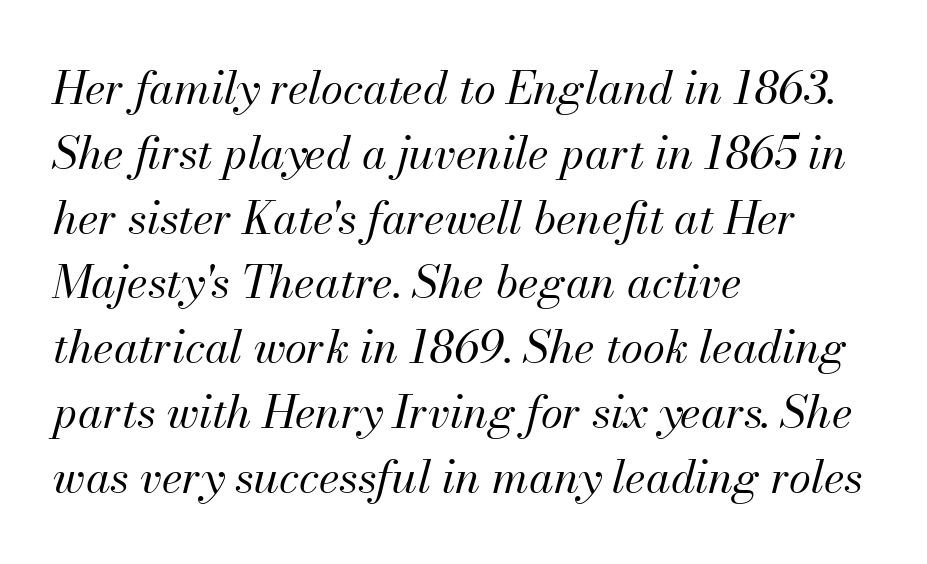
{"italic": "yes", "lean": "right", "slant_degrees": 13, "bold": "no", "weight": "regular", "width": "normal", "stroke_contrast": "medium", "x_height": "small", "monospaced": "no", "underline": "no", "align": "left", "line_spacing": "normal", "line_spacing_ratio": 1.44, "letter_spacing": "normal", "letter_spacing_em": 0.0, "glyph_px": 45}
